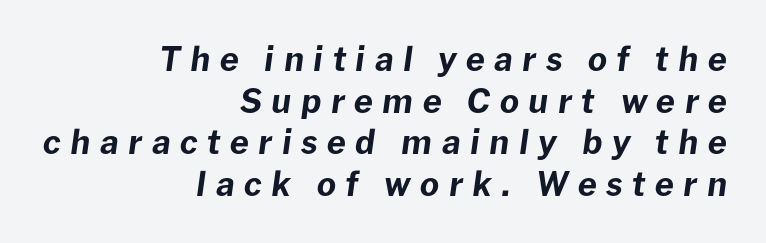
Pretty heavy lettering here — definitely bold. Any mark beneath the type? The region is blank. The setting favours the right margin, as signatures and pull-quotes sometimes do. Inter-character spacing is expanded well beyond the font's built-in metrics. The block of text has a typical density, with ordinary space between rows. Note the varied advance widths — an 'i' is clearly narrower than an 'm'.
